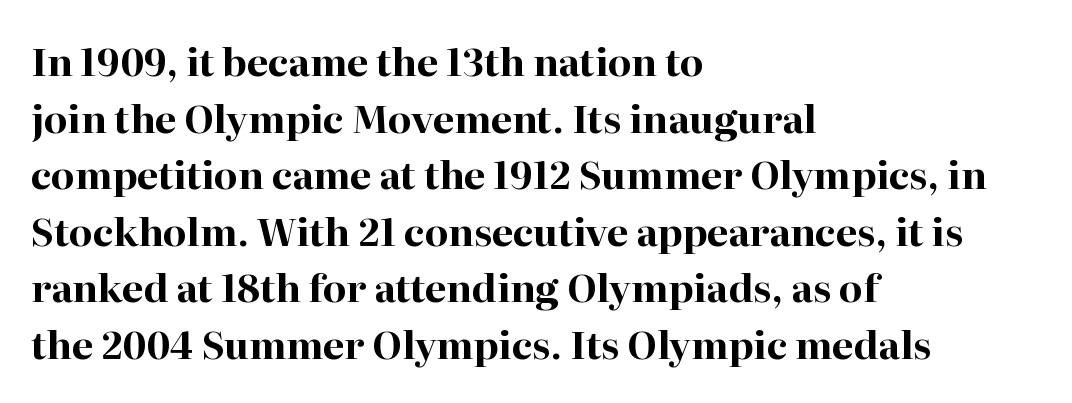
Q: Is the text bold? A: Yes.
Q: Is the text italic (slanted)? A: No, it is upright.
Q: Is the typeface a serif or a sans-serif typeface? A: Serif.
Q: Is the text underlined? A: No.
Q: How is the paragraph aligned? A: Left-aligned.
Q: Is the spacing between letters normal or unusually wide? A: Normal.
Q: Is the spacing between lines tight, normal or loose? A: Normal.
Q: Width (condensed, normal, or wide)? A: Normal.
Q: Stroke contrast? A: High.
Q: x-height? A: Medium.
Q: Monospaced? A: No.
